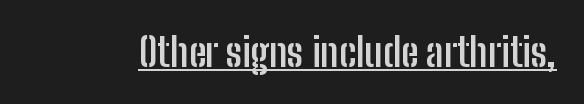
Q: Is the text bold? A: Yes.
Q: Is the text italic (slanted)? A: No, it is upright.
Q: Is the typeface a serif or a sans-serif typeface? A: Sans-serif.
Q: Is the text underlined? A: Yes.
Q: Is the spacing between letters normal or unusually wide? A: Normal.
Q: Width (condensed, normal, or wide)? A: Condensed.
Q: Stroke contrast? A: Low.
Q: x-height? A: Medium.
Q: Monospaced? A: No.
